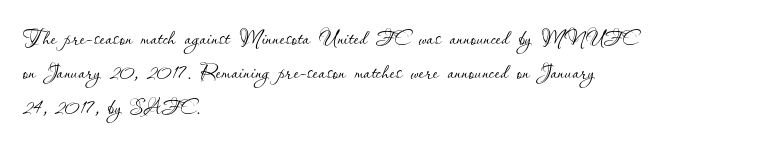
Ink coverage per letter is moderate at most. Leftover space on each line is placed entirely after the last word. These lines are rendered in a variable-pitch font. Standard letterfit; no display-style spreading of the glyphs. Beneath every word, the page is bare.
